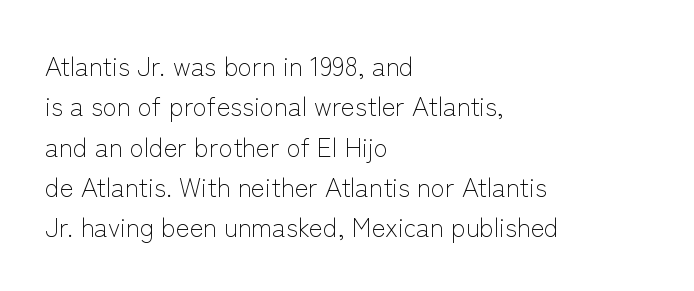
Q: Is the text bold? A: No.
Q: Is the text italic (slanted)? A: No, it is upright.
Q: Is the text underlined? A: No.
Q: How is the paragraph aligned? A: Left-aligned.
Q: Is the spacing between letters normal or unusually wide? A: Normal.
Q: Is the spacing between lines tight, normal or loose? A: Normal.
